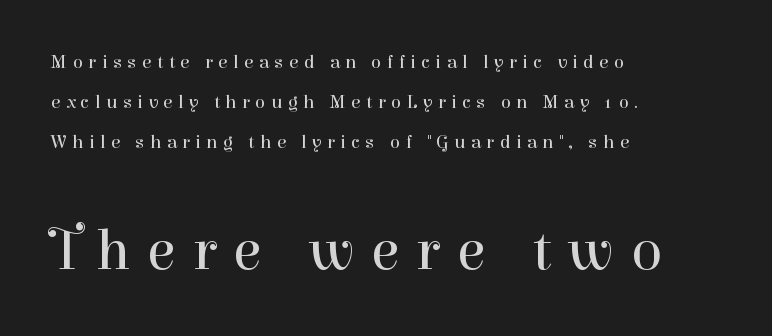
Q: Is the text bold? A: No.
Q: Is the text italic (slanted)? A: No, it is upright.
Q: Is the typeface a serif or a sans-serif typeface? A: Serif.
Q: Is the text underlined? A: No.
Q: How is the paragraph aligned? A: Left-aligned.
Q: Is the spacing between letters normal or unusually wide? A: Unusually wide.
Q: Is the spacing between lines tight, normal or loose? A: Loose.
Q: Which block of text is set in a larger size, the first (top) or the second (bottom)? A: The second (bottom) one.
Q: Width (condensed, normal, or wide)? A: Normal.
Q: Stroke contrast? A: High.
Q: x-height? A: Medium.
Q: Monospaced? A: No.
